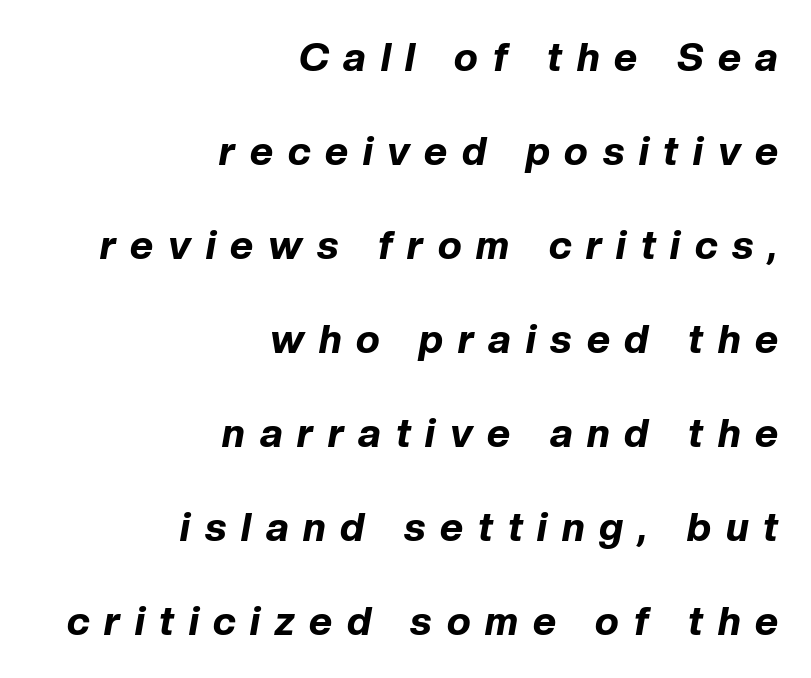
The font's italic variant was chosen for this text. You could fit nearly another row in the gap between these rows. The passage shown is not underscored anywhere. Each letter keeps its own natural width here, so spacing adapts to shape. Students, note that the glyphs here are deliberately spaced far apart.
